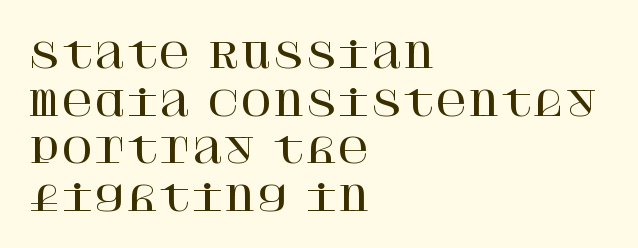
The letters stand straight up with perfectly vertical stems. To sum up the face: it has serifs. This sample keeps an unexceptional amount of space between lines. This sample uses plain, unmodified letter spacing. The rendering anchors every line to the left-hand side.
